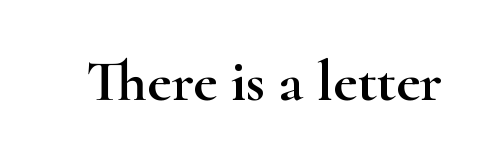
Q: Is the text italic (slanted)? A: No, it is upright.
Q: Is the typeface a serif or a sans-serif typeface? A: Serif.
Q: Is the text underlined? A: No.
Q: Is the spacing between letters normal or unusually wide? A: Normal.
Q: Width (condensed, normal, or wide)? A: Wide.
Q: Stroke contrast? A: High.
Q: x-height? A: Small.
Q: Monospaced? A: No.
